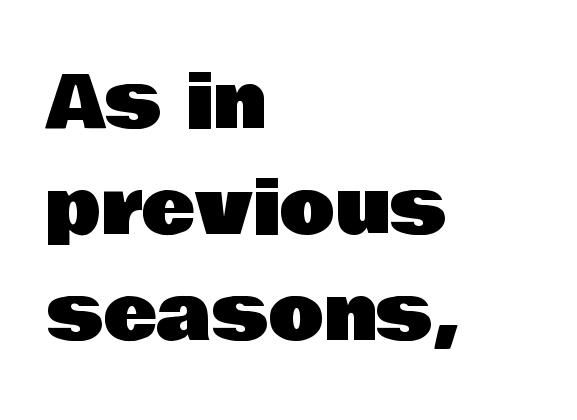
The image shows 72 px sans-serif type, upright; set left-aligned, normal line spacing (1.47x), normal letter spacing, not underlined; low stroke contrast and a large x-height.
